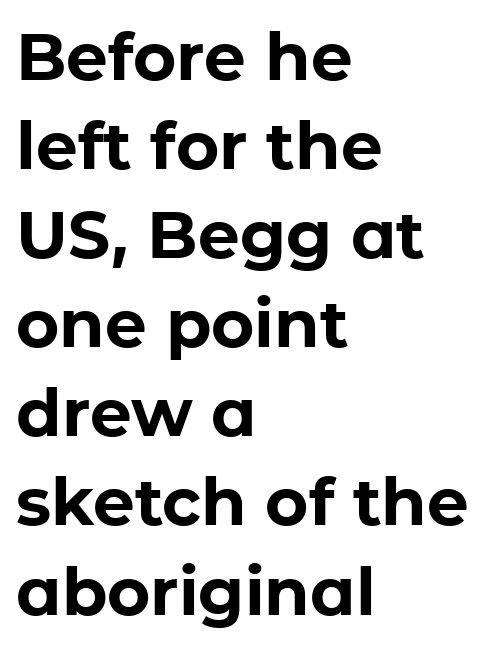
The letters sit at their default tracking, neither squeezed nor spread. Serif or sans? Sans — the stroke terminals are bare. The characters look thick and weighty, a clear bold. The space directly below the letters is spotless. Upright lettering throughout. Rows of type keep a routine distance in the vertical direction.
